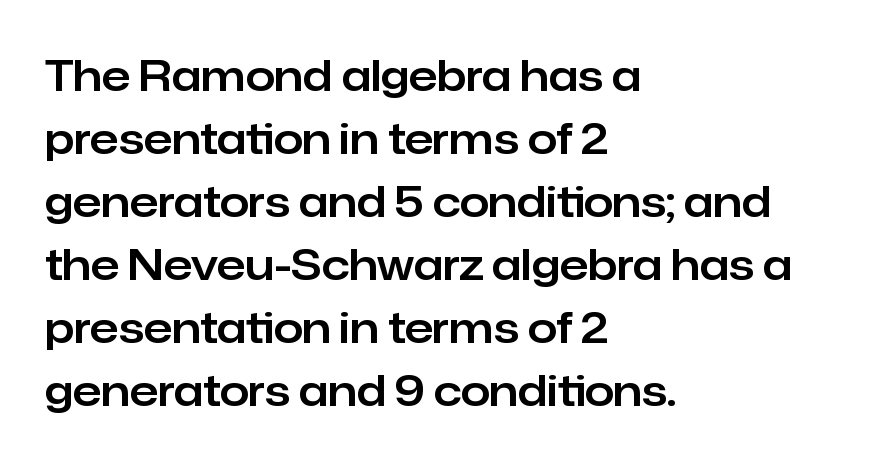
{"serif": "no", "italic": "no", "width": "normal", "stroke_contrast": "low", "x_height": "medium", "monospaced": "no", "underline": "no", "align": "left", "line_spacing": "normal", "line_spacing_ratio": 1.5, "letter_spacing": "normal", "letter_spacing_em": 0.0, "glyph_px": 42}
